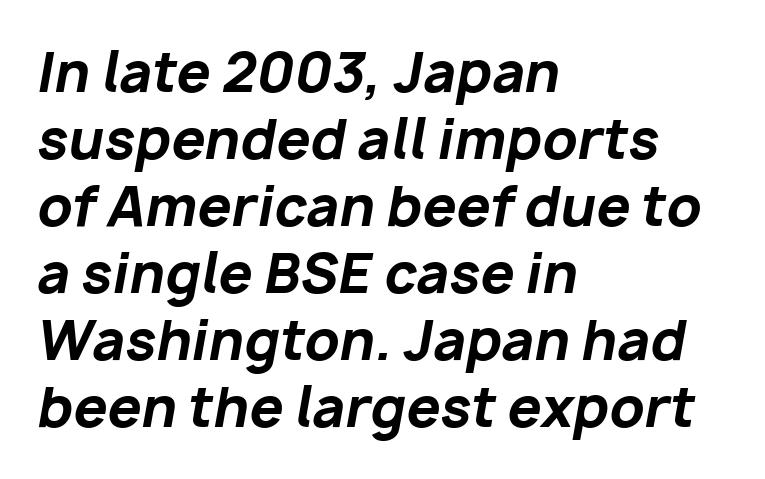
Q: Is the text bold? A: Yes.
Q: Is the text italic (slanted)? A: Yes, it leans right by about 10 degrees.
Q: Is the text underlined? A: No.
Q: How is the paragraph aligned? A: Left-aligned.
Q: Is the spacing between letters normal or unusually wide? A: Normal.
Q: Width (condensed, normal, or wide)? A: Normal.
Q: Stroke contrast? A: Low.
Q: x-height? A: Medium.
Q: Monospaced? A: No.
